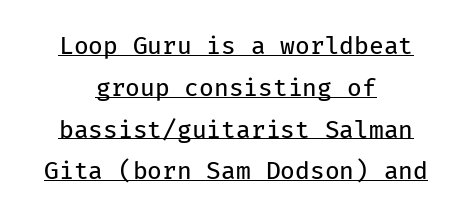
Q: Is the text bold? A: No.
Q: Is the text italic (slanted)? A: No, it is upright.
Q: Is the text underlined? A: Yes.
Q: How is the paragraph aligned? A: Centered.
Q: Is the spacing between letters normal or unusually wide? A: Normal.
